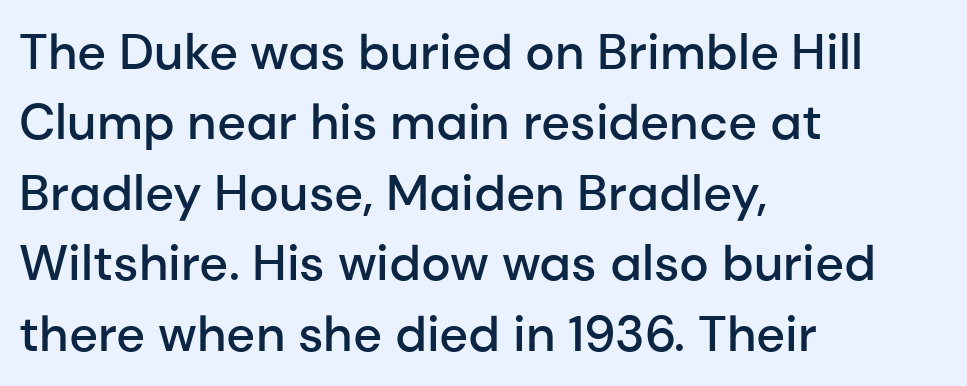
Words appear dense and cohesive because spacing is normal. A typesetter would call this leading conventional body-copy spacing. The passage shown is typed in a proportional face where columns would drift. Italic: no, the glyphs are upright roman. Moderately thickened strokes mark this as semibold type. I'd call this a sans setting — the letters go barefoot.
